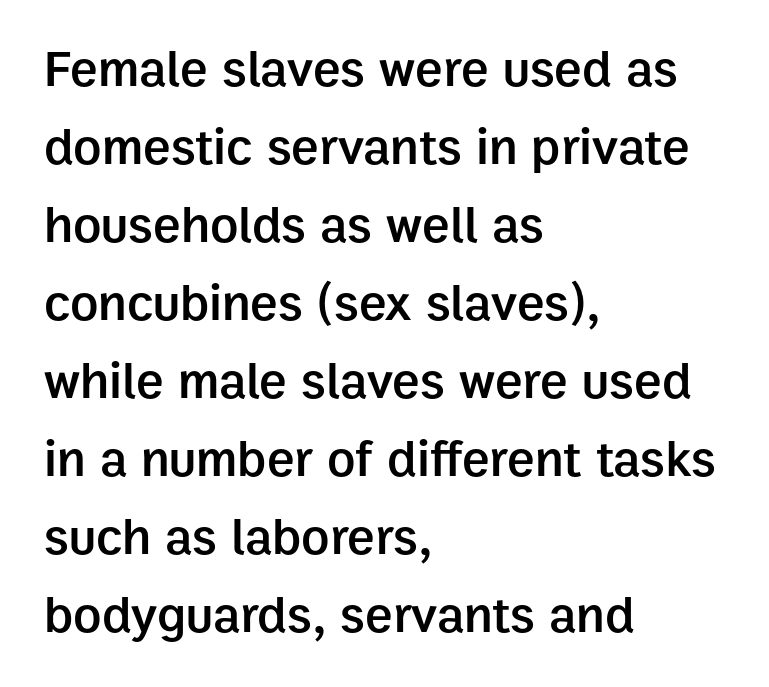
{"serif": "no", "italic": "no", "bold": "semi", "weight": "semibold", "width": "normal", "stroke_contrast": "low", "x_height": "medium", "monospaced": "no", "underline": "no", "align": "left", "line_spacing": "normal", "line_spacing_ratio": 1.5, "letter_spacing": "normal", "letter_spacing_em": 0.0, "glyph_px": 52}
